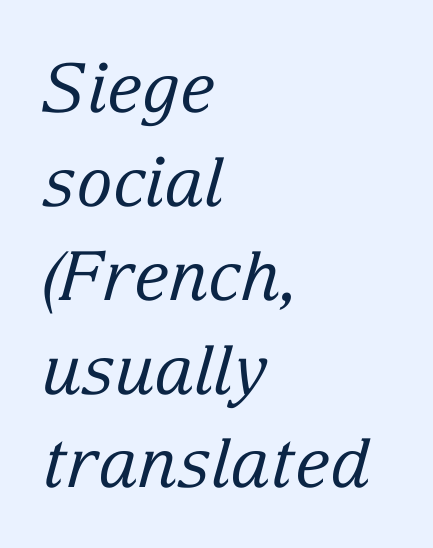
The image shows 68 px regular-weight serif type, italic (leaning right); set left-aligned, normal line spacing (1.38x), normal letter spacing, not underlined; low stroke contrast and a medium x-height.
